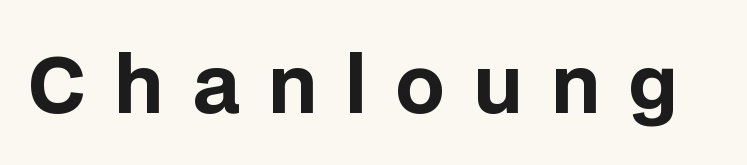
What stands out about the letter spacing? Its width — letters are far apart. Compared with an ordinary text face, these strokes are far heavier — a full bold. Examine the stroke ends and you'll find no serifs. The passage shown is not underscored anywhere. Do the letters lean? They stand straight. Proportional: the letters do not fall into vertical columns.
